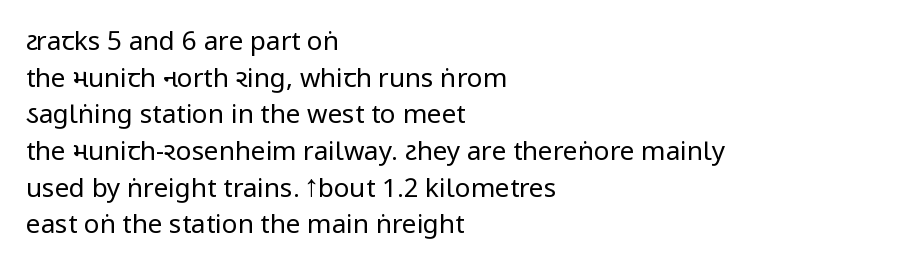
Q: Is the text bold? A: No.
Q: Is the text italic (slanted)? A: No, it is upright.
Q: Is the text underlined? A: No.
Q: How is the paragraph aligned? A: Left-aligned.
Q: Is the spacing between letters normal or unusually wide? A: Normal.
Q: Is the spacing between lines tight, normal or loose? A: Normal.
